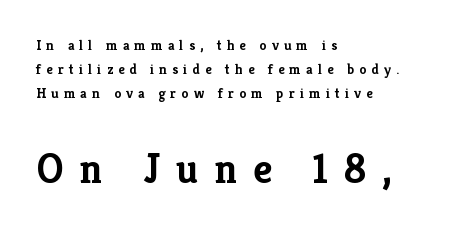
{"serif": "yes", "italic": "no", "bold": "yes", "weight": "semibold", "width": "normal", "stroke_contrast": "low", "x_height": "medium", "monospaced": "no", "underline": "no", "align": "left", "line_spacing_ratio": 1.72, "letter_spacing": "wide", "letter_spacing_em": 0.37, "larger_block": "second", "size_ratio": 3.0, "glyph_px": 42}
